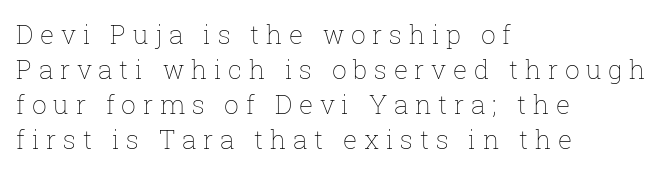
{"italic": "no", "bold": "no", "underline": "no", "align": "left", "line_spacing": "normal", "line_spacing_ratio": 1.35, "letter_spacing": "wide", "letter_spacing_em": 0.26, "glyph_px": 26}
